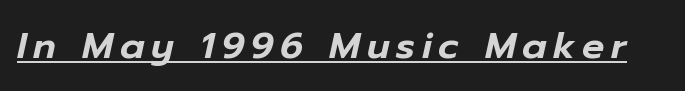
Here the designer chose a conventional face with non-uniform glyph widths. Does the lettering tilt? It does — this is italic. The typesetter has applied underlining to the passage shown.
